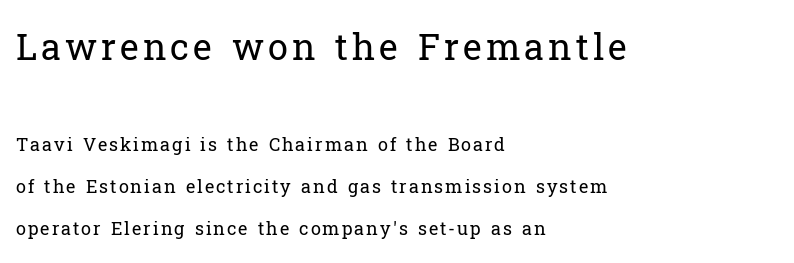
Spacing verdict: proportional, widths tailored to each character. The letterforms sit at book weight or below. Note: larger setting up top, smaller setting below. The vertical gap from one line to the next is large. The specimen reads as upright at a glance. The compositor pushed each line to the left boundary.
